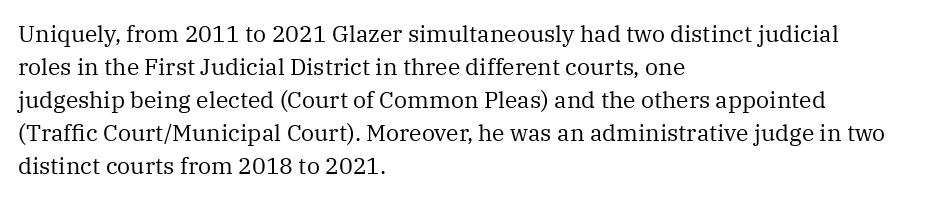
Q: Is the text bold? A: No.
Q: Is the text italic (slanted)? A: No, it is upright.
Q: Is the text underlined? A: No.
Q: How is the paragraph aligned? A: Left-aligned.
Q: Is the spacing between letters normal or unusually wide? A: Normal.
Q: Is the spacing between lines tight, normal or loose? A: Normal.
